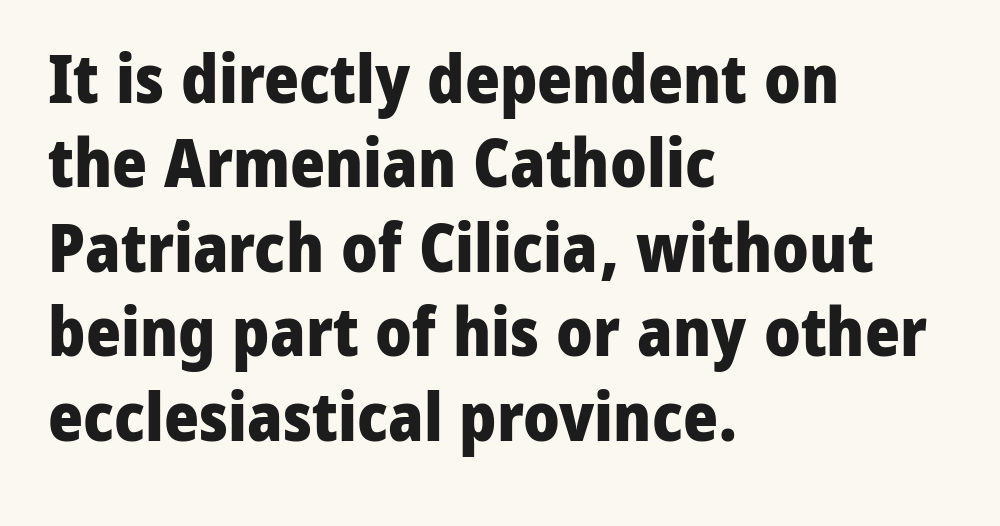
{"serif": "no", "italic": "no", "bold": "yes", "weight": "heavy", "width": "normal", "stroke_contrast": "low", "x_height": "medium", "monospaced": "no", "underline": "no", "align": "left", "line_spacing": "normal", "line_spacing_ratio": 1.26, "letter_spacing": "normal", "letter_spacing_em": 0.0, "glyph_px": 67}
